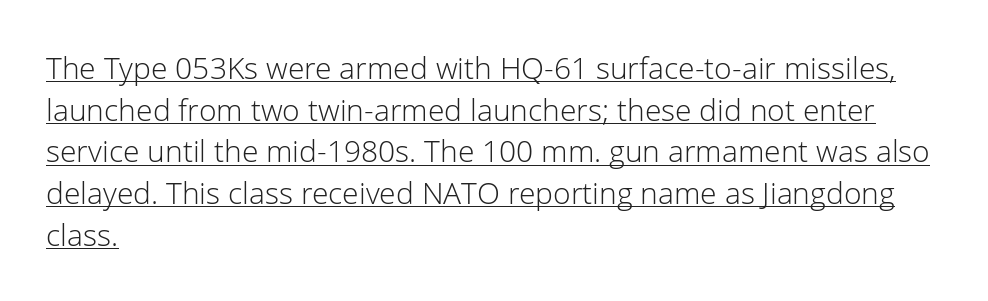
Reading down the block, your eye returns to a fixed left position each line. Proportional: the letters do not fall into vertical columns. No chunkiness to these letters — they're not bold. A roman cut, with each character standing at attention.
